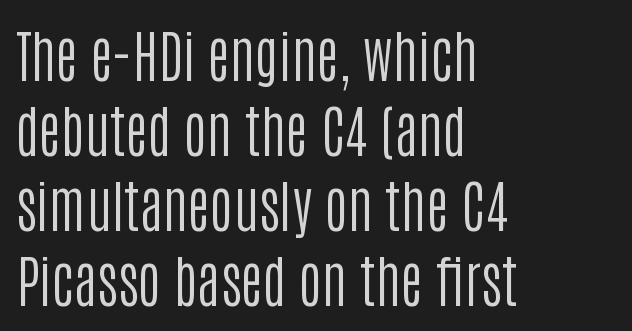
{"serif": "no", "italic": "no", "bold": "no", "weight": "regular", "width": "condensed", "stroke_contrast": "low", "x_height": "large", "monospaced": "no", "underline": "no", "align": "left", "line_spacing": "normal", "line_spacing_ratio": 1.34, "letter_spacing": "normal", "letter_spacing_em": 0.0, "glyph_px": 56}
